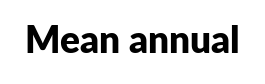
The image shows 37 px bold sans-serif type, upright; set normal letter spacing, not underlined; low stroke contrast and a medium x-height.
